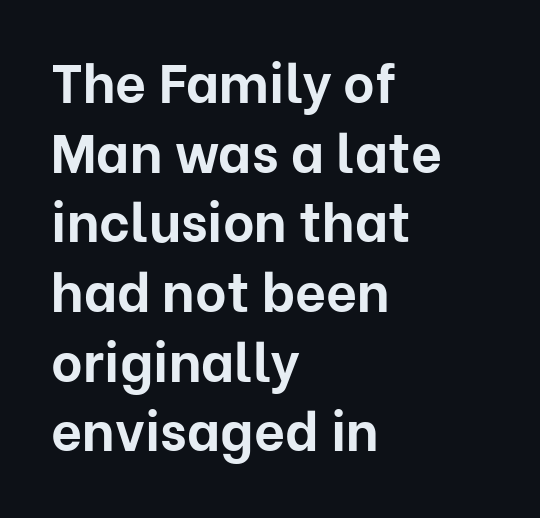
Words float on clear page, feet unadorned. The designer went with a sans here, leaving each stem footless. Summary of weight: heavy, a full bold. Compared with a centered layout, this one pins lines to the left instead.
